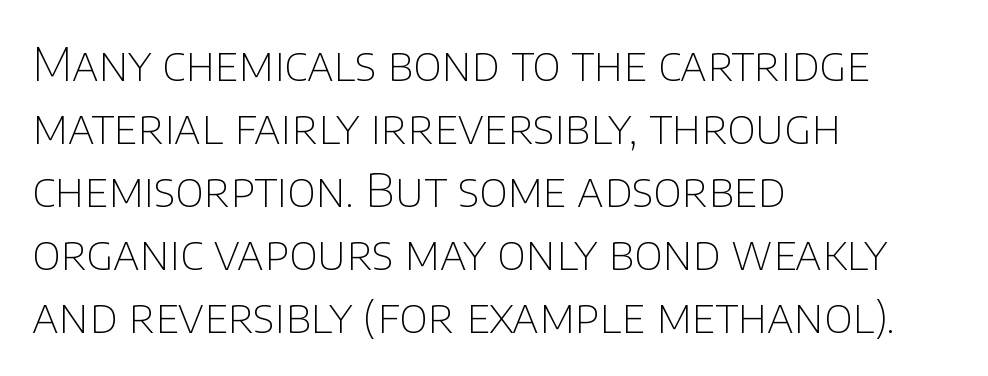
Q: Is the text bold? A: No.
Q: Is the text italic (slanted)? A: No, it is upright.
Q: Is the typeface a serif or a sans-serif typeface? A: Sans-serif.
Q: Is the text underlined? A: No.
Q: How is the paragraph aligned? A: Left-aligned.
Q: Is the spacing between letters normal or unusually wide? A: Normal.
Q: Is the spacing between lines tight, normal or loose? A: Normal.
Q: Width (condensed, normal, or wide)? A: Normal.
Q: Stroke contrast? A: Low.
Q: x-height? A: Large.
Q: Monospaced? A: No.
